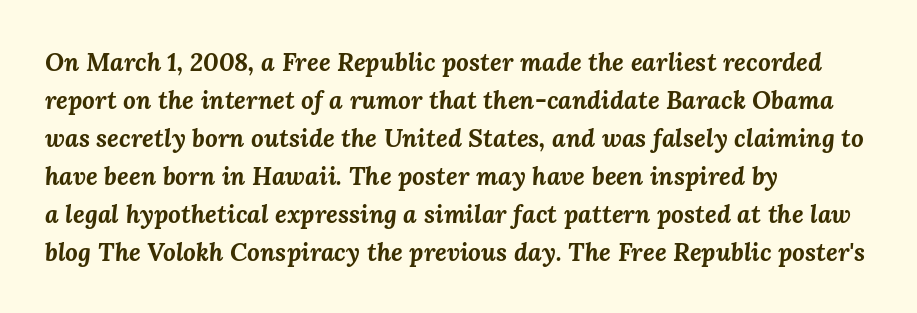
{"italic": "yes", "lean": "right", "slant_degrees": 3, "bold": "yes", "underline": "no", "align": "left", "line_spacing": "normal", "line_spacing_ratio": 1.52, "letter_spacing": "normal", "letter_spacing_em": 0.0, "glyph_px": 25}
